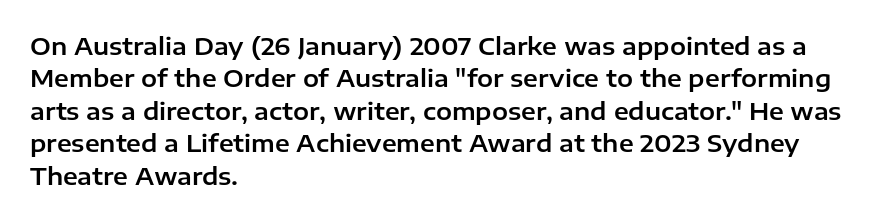
{"italic": "no", "underline": "no", "align": "left", "line_spacing": "normal", "line_spacing_ratio": 1.35, "letter_spacing": "normal", "letter_spacing_em": 0.0, "glyph_px": 24}
